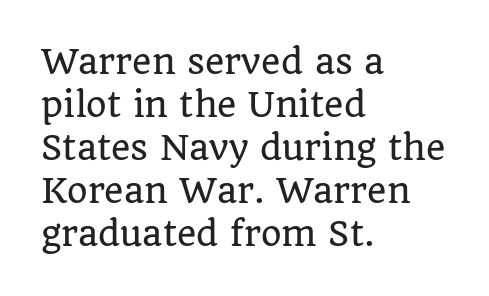
The rendering anchors every line to the left-hand side. Each letter keeps its own natural width here, so spacing adapts to shape. Every stem runs plumb, perpendicular to the baseline. The glyphs are unaccompanied by any horizontal stroke below them. Between one letter and the next there's only the usual sliver of space. A serif font was chosen for this passage.
